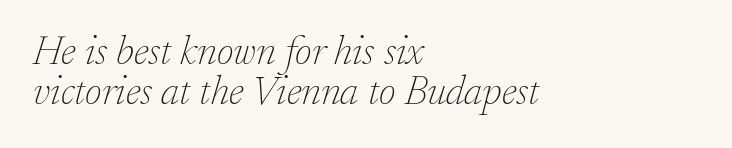
{"serif": "yes", "italic": "yes", "lean": "right", "slant_degrees": 17, "bold": "no", "weight": "thin", "width": "normal", "stroke_contrast": "low", "x_height": "small", "monospaced": "no", "underline": "no", "align": "left", "line_spacing": "tight", "line_spacing_ratio": 0.97, "letter_spacing": "normal", "letter_spacing_em": 0.0, "glyph_px": 41}
